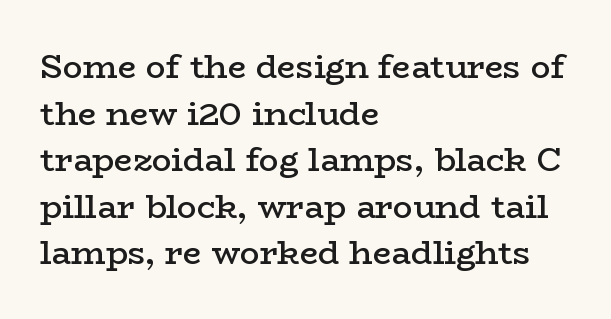
{"serif": "yes", "italic": "no", "bold": "semi", "weight": "semibold", "width": "wide", "stroke_contrast": "low", "x_height": "medium", "monospaced": "no", "underline": "no", "align": "left", "line_spacing": "normal", "line_spacing_ratio": 1.41, "letter_spacing": "normal", "letter_spacing_em": 0.0, "glyph_px": 33}
